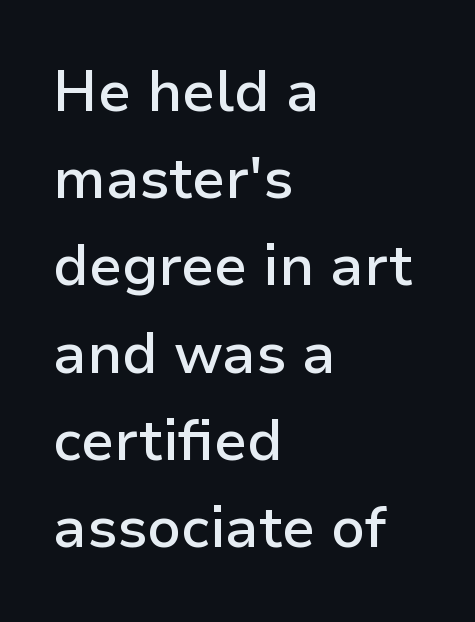
In CSS terms this would be text-align: left. The rendering uses a moderate line-height, typical for paragraphs. Heft: intermediate — a semibold. The string is rendered with underlining switched off. The line texture is even and compact thanks to regular tracking.
